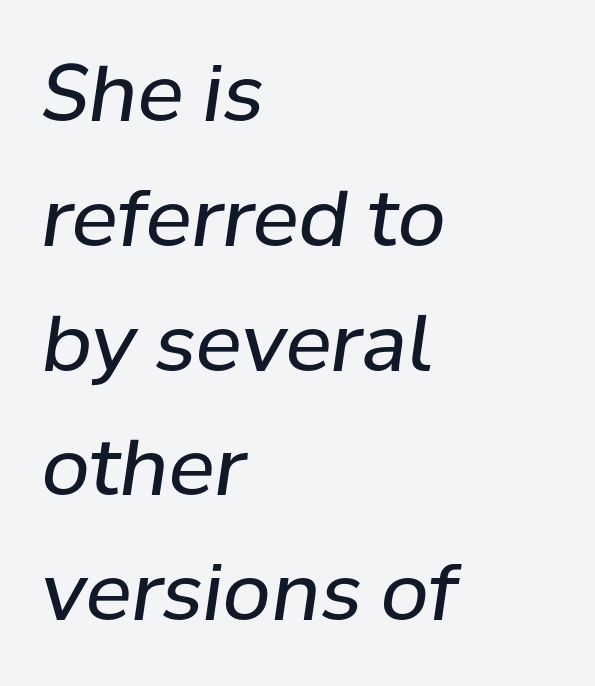
{"italic": "yes", "lean": "right", "slant_degrees": 8, "bold": "no", "weight": "regular", "width": "normal", "stroke_contrast": "low", "x_height": "medium", "monospaced": "no", "underline": "no", "align": "left", "line_spacing": "normal", "line_spacing_ratio": 1.6, "letter_spacing": "normal", "letter_spacing_em": 0.0, "glyph_px": 78}
